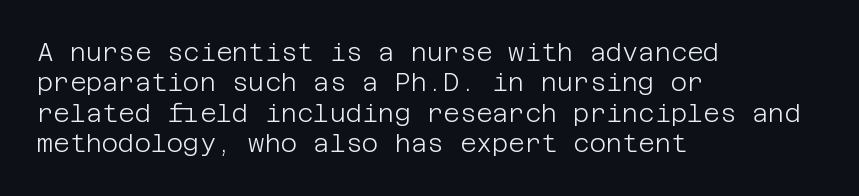
Nope, not italic — everything's standing straight. Only glyphs here, with clear space below each row. Leftover space on each line is placed entirely after the last word. The gaps between neighbouring characters are ordinary and unremarkable. A light-to-regular cut is what we see here.
